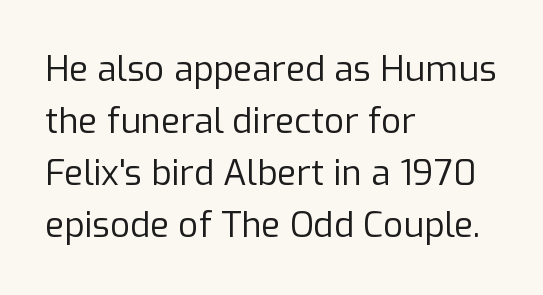
Regular leading. A bare baseline throughout the passage. Is the stroke heavy? The answer is a plain regular-or-lighter. Look at the tracking — it's just the regular setting, nothing added. Classification — sans serif.
